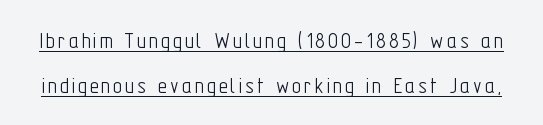
{"italic": "no", "bold": "no", "underline": "yes", "line_spacing_ratio": 1.8, "glyph_px": 25}
